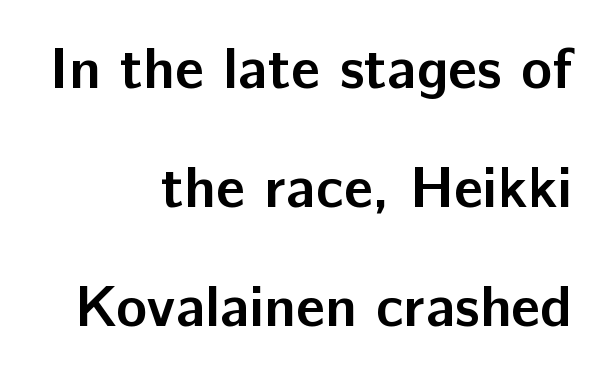
Just letters on the line, the space beneath them empty. Italic: no, the glyphs are upright roman. You'd pick this weight for a headline — it's a proper bold. I'd call this a sans setting — the letters go barefoot. Tracking value appears to be zero — textbook default spacing.
